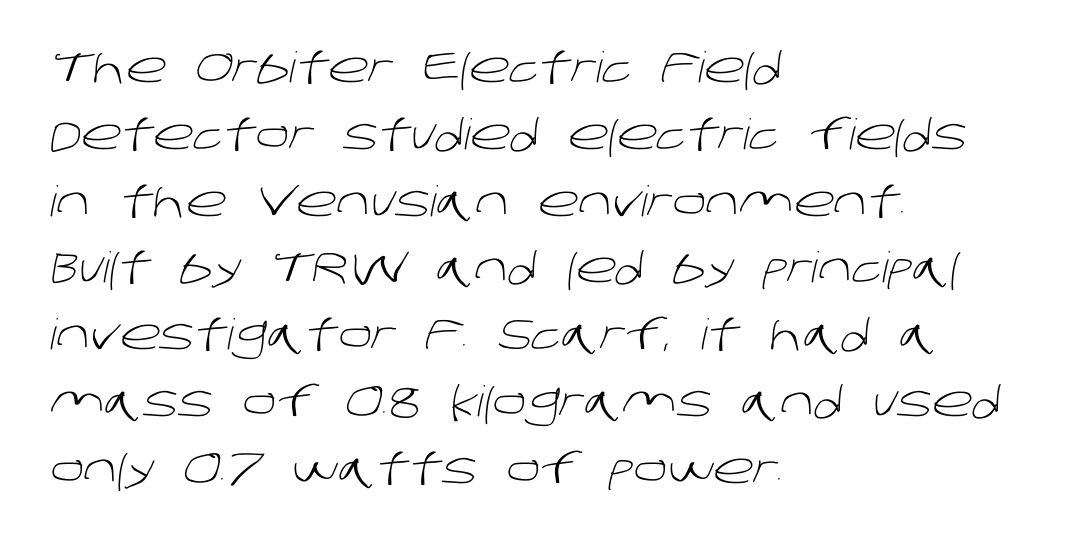
{"serif": "no", "bold": "no", "weight": "light", "width": "normal", "stroke_contrast": "low", "x_height": "large", "monospaced": "no", "underline": "no", "align": "left", "line_spacing": "normal", "line_spacing_ratio": 1.59, "letter_spacing": "normal", "letter_spacing_em": 0.0, "glyph_px": 42}
